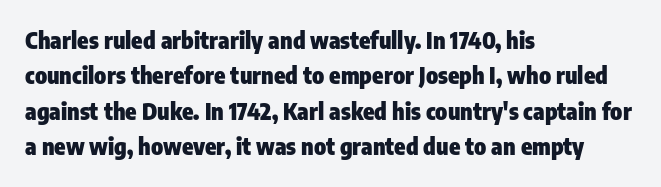
{"italic": "no", "bold": "yes", "underline": "no", "align": "left", "line_spacing": "normal", "line_spacing_ratio": 1.54, "letter_spacing": "normal", "letter_spacing_em": 0.0, "glyph_px": 23}
